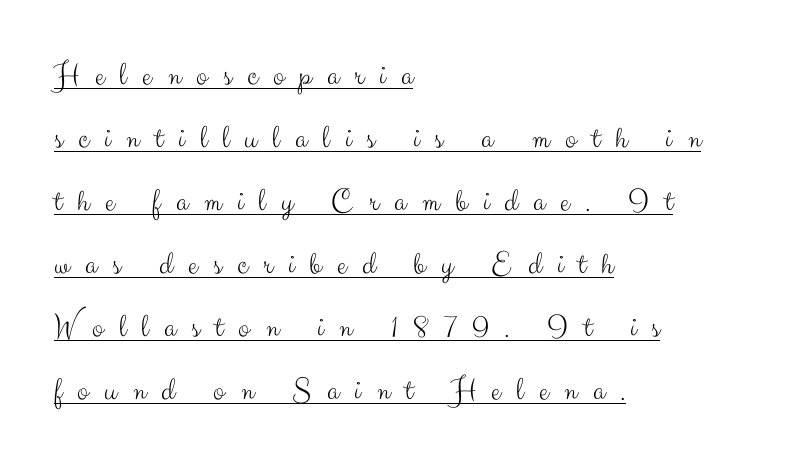
The image shows 33 px light sans-serif type; set left-aligned, loose line spacing (1.91x), unusually wide letter spacing (+0.47 em), underlined; medium stroke contrast and a small x-height.
